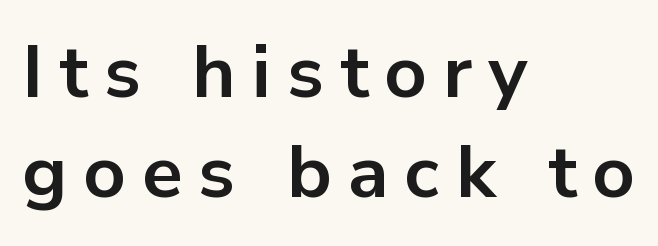
The passage shown is not underscored anywhere. The glyphs have the mass of a bold cut. The typeface chosen for these lines omits serifs. This rendering widens character spacing well past its baseline value. In CSS terms this would be text-align: left. These lines are rendered in a variable-pitch font.
